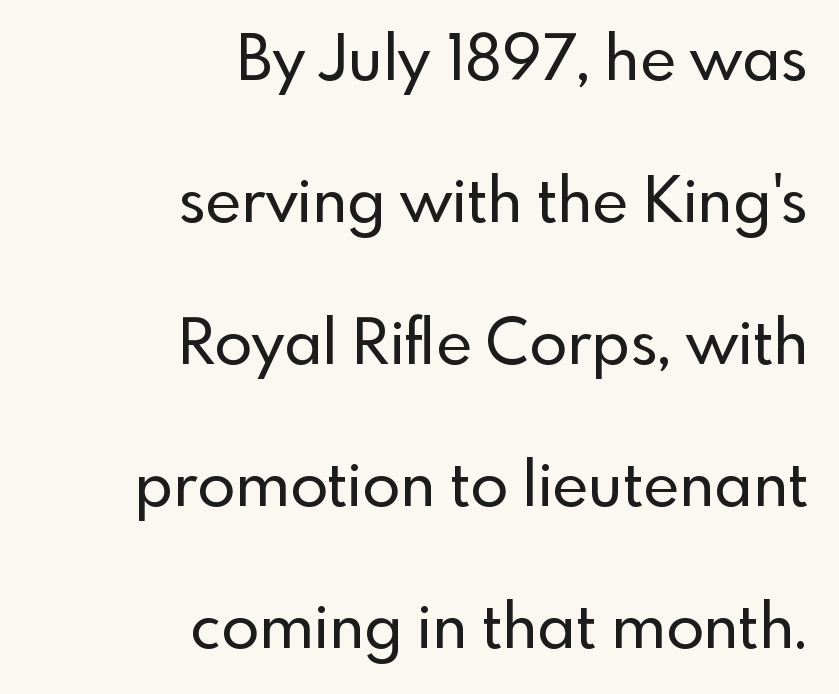
Leading is clearly above the norm, producing a sparse column. Right-aligned paragraph, ragged on the left. This sample has the flowing, uneven cadence of proportional lettering. The letterforms sit shoulder to shoulder at normal distance.
